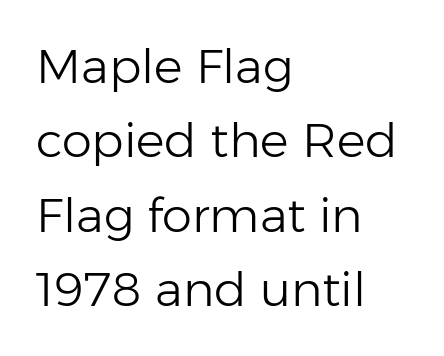
The image shows 48 px light sans-serif type, upright; set left-aligned, normal line spacing (1.55x), normal letter spacing, not underlined; low stroke contrast and a medium x-height.
